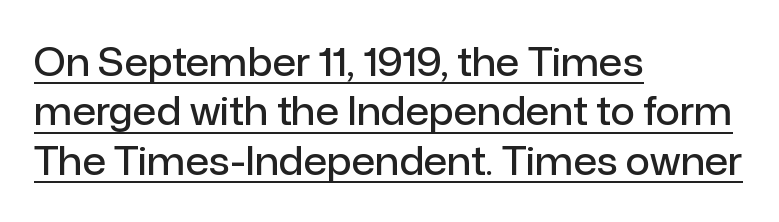
Q: Is the text bold? A: Semi-bold.
Q: Is the text italic (slanted)? A: No, it is upright.
Q: Is the typeface a serif or a sans-serif typeface? A: Sans-serif.
Q: Is the text underlined? A: Yes.
Q: How is the paragraph aligned? A: Left-aligned.
Q: Is the spacing between letters normal or unusually wide? A: Normal.
Q: Is the spacing between lines tight, normal or loose? A: Normal.
Q: Width (condensed, normal, or wide)? A: Normal.
Q: Stroke contrast? A: Low.
Q: x-height? A: Medium.
Q: Monospaced? A: No.
